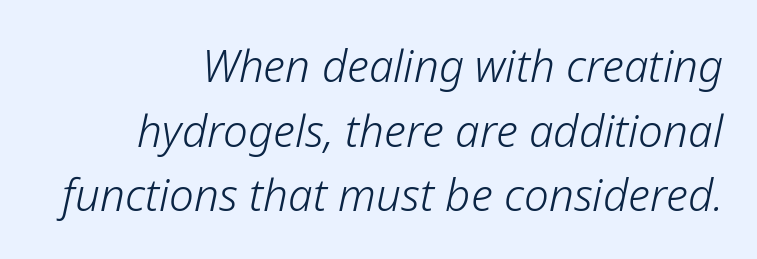
This block has exactly the height ordinary leading produces. In terms of posture, this sample is oblique. Words appear dense and cohesive because spacing is normal. The passage shown is typed in a proportional face where columns would drift. Where is the straight margin? On the right.
